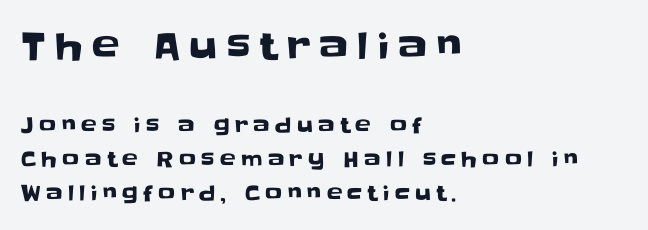
Q: Is the text italic (slanted)? A: No, it is upright.
Q: Is the typeface a serif or a sans-serif typeface? A: Sans-serif.
Q: Is the text underlined? A: No.
Q: How is the paragraph aligned? A: Left-aligned.
Q: Is the spacing between letters normal or unusually wide? A: Unusually wide.
Q: Is the spacing between lines tight, normal or loose? A: Normal.
Q: Which block of text is set in a larger size, the first (top) or the second (bottom)? A: The first (top) one.
Q: Width (condensed, normal, or wide)? A: Normal.
Q: Stroke contrast? A: Low.
Q: x-height? A: Large.
Q: Monospaced? A: No.
